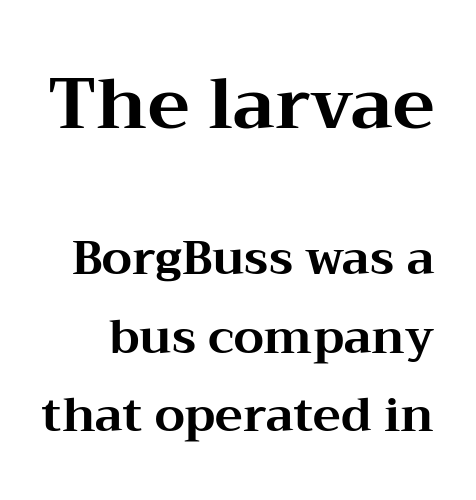
{"serif": "yes", "italic": "no", "bold": "yes", "weight": "bold", "width": "wide", "stroke_contrast": "medium", "x_height": "medium", "monospaced": "no", "underline": "no", "line_spacing": "normal", "line_spacing_ratio": 1.67, "letter_spacing": "normal", "letter_spacing_em": 0.0, "larger_block": "first", "size_ratio": 1.51, "glyph_px": 71}
